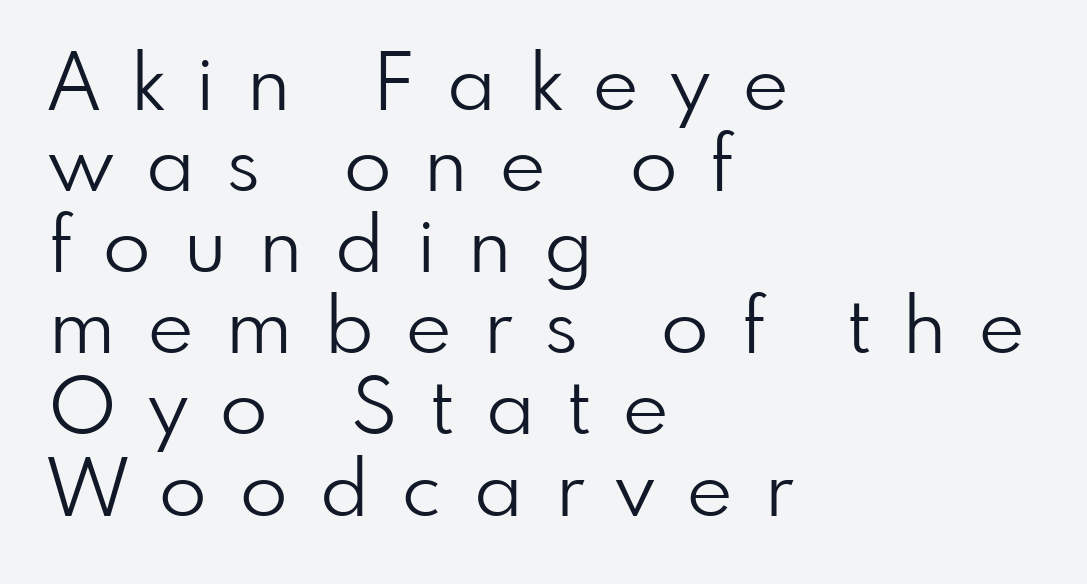
One glance says dense: line gaps are narrower than usual. Letters rest on an invisible, unmarked baseline. Counters stay open thanks to moderate or lighter strokes. Do the letters lean? They stand straight. The characters display no serif detailing; their extremities are plain.
